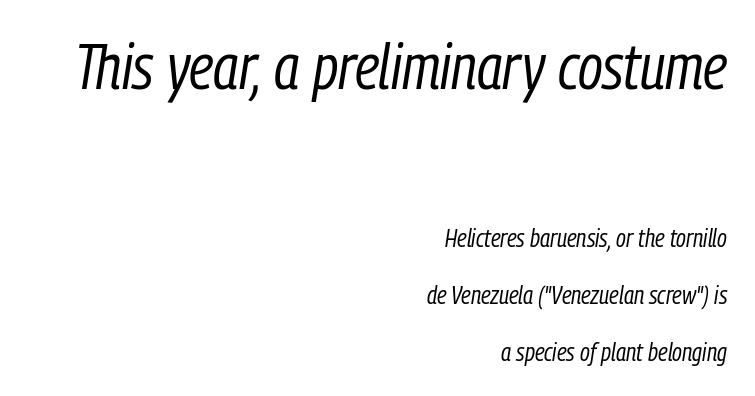
Q: Is the text bold? A: No.
Q: Is the text italic (slanted)? A: Yes, it leans right by about 9 degrees.
Q: Is the text underlined? A: No.
Q: How is the paragraph aligned? A: Right-aligned.
Q: Is the spacing between letters normal or unusually wide? A: Normal.
Q: Is the spacing between lines tight, normal or loose? A: Loose.
Q: Which block of text is set in a larger size, the first (top) or the second (bottom)? A: The first (top) one.
Q: Width (condensed, normal, or wide)? A: Condensed.
Q: Stroke contrast? A: Low.
Q: x-height? A: Medium.
Q: Monospaced? A: No.
